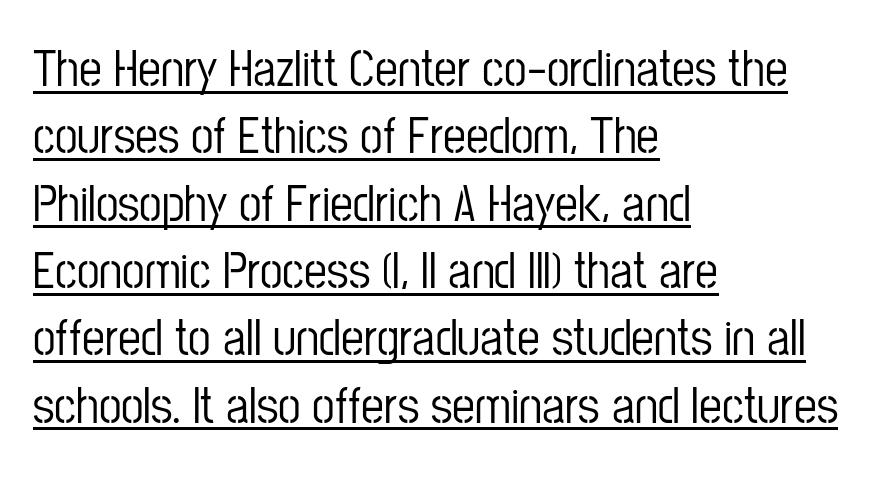
{"serif": "no", "italic": "no", "width": "condensed", "stroke_contrast": "low", "x_height": "medium", "monospaced": "no", "underline": "yes", "align": "left", "line_spacing": "normal", "line_spacing_ratio": 1.32, "letter_spacing": "normal", "letter_spacing_em": 0.0, "glyph_px": 51}
